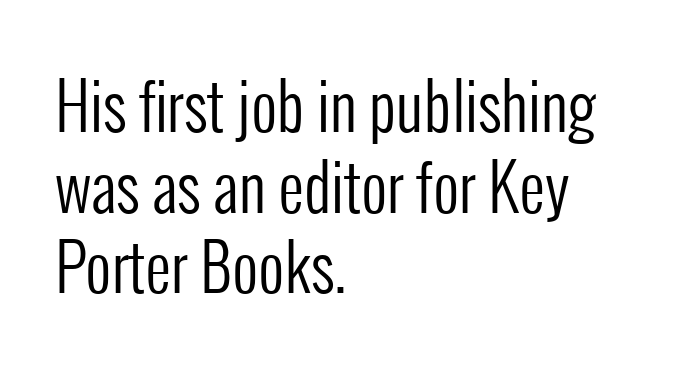
Q: Is the text bold? A: No.
Q: Is the text italic (slanted)? A: No, it is upright.
Q: Is the typeface a serif or a sans-serif typeface? A: Sans-serif.
Q: Is the text underlined? A: No.
Q: How is the paragraph aligned? A: Left-aligned.
Q: Is the spacing between letters normal or unusually wide? A: Normal.
Q: Is the spacing between lines tight, normal or loose? A: Normal.
Q: Width (condensed, normal, or wide)? A: Condensed.
Q: Stroke contrast? A: Low.
Q: x-height? A: Medium.
Q: Monospaced? A: No.
